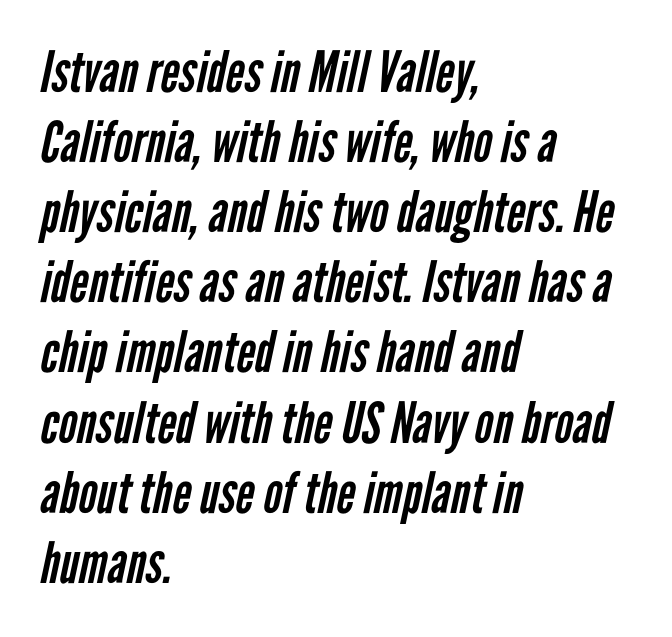
Q: Is the text bold? A: No.
Q: Is the typeface a serif or a sans-serif typeface? A: Sans-serif.
Q: Is the text underlined? A: No.
Q: How is the paragraph aligned? A: Left-aligned.
Q: Is the spacing between letters normal or unusually wide? A: Normal.
Q: Width (condensed, normal, or wide)? A: Condensed.
Q: Stroke contrast? A: Low.
Q: x-height? A: Medium.
Q: Monospaced? A: No.
